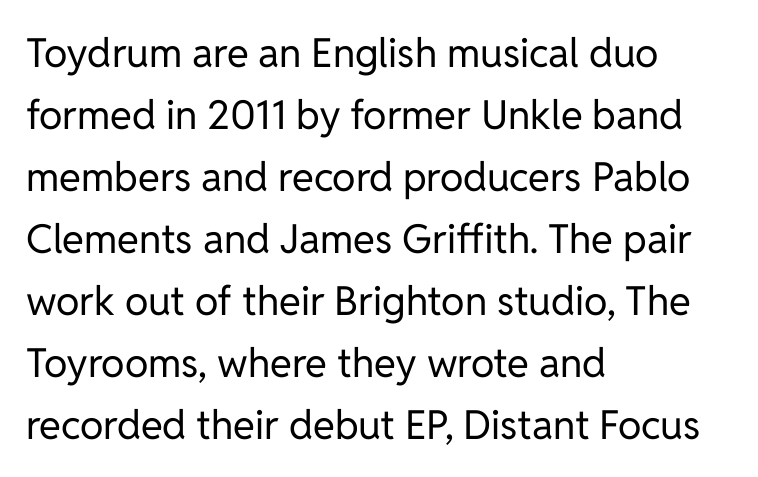
Here the glyphs are tracked normally, forming tight word shapes. You could not count columns in this text — the font is proportionally spaced. The letters look calm and open, with moderate or lighter stems. Plain, unruled lines of type. This block has exactly the height ordinary leading produces. Teacher's note: observe the even left margin — that is flush-left alignment.
